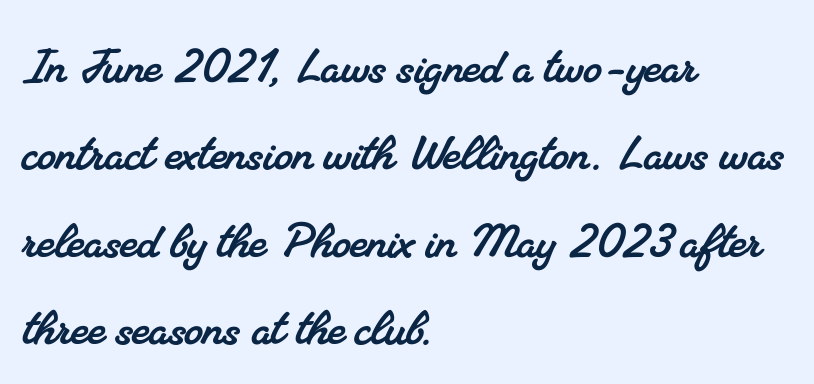
How are the letters spaced? Ordinarily, with no added tracking. The zone under the glyphs is completely vacant. Classification — serif. These lines are rendered in a variable-pitch font.
